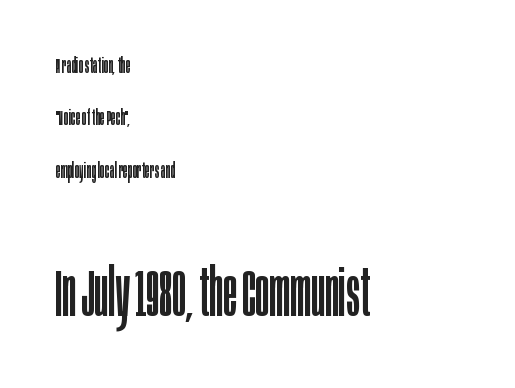
{"serif": "no", "italic": "no", "bold": "no", "weight": "regular", "width": "condensed", "stroke_contrast": "low", "x_height": "large", "monospaced": "no", "underline": "no", "align": "left", "line_spacing": "loose", "line_spacing_ratio": 2.38, "letter_spacing": "normal", "letter_spacing_em": 0.0, "larger_block": "second", "size_ratio": 2.95, "glyph_px": 65}
